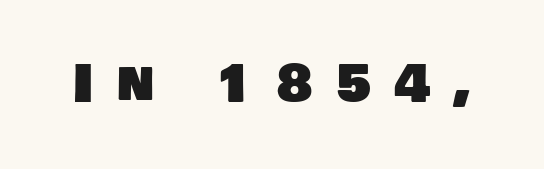
Q: Is the typeface a serif or a sans-serif typeface? A: Sans-serif.
Q: Is the text underlined? A: No.
Q: Is the spacing between letters normal or unusually wide? A: Unusually wide.
Q: Width (condensed, normal, or wide)? A: Normal.
Q: Stroke contrast? A: Low.
Q: x-height? A: Large.
Q: Monospaced? A: No.
